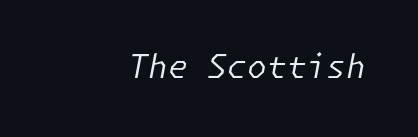
Q: Is the text bold? A: No.
Q: Is the text italic (slanted)? A: Yes, it leans right by about 11 degrees.
Q: Is the text underlined? A: No.
Q: Is the spacing between letters normal or unusually wide? A: Normal.
Q: Width (condensed, normal, or wide)? A: Normal.
Q: Stroke contrast? A: Low.
Q: x-height? A: Medium.
